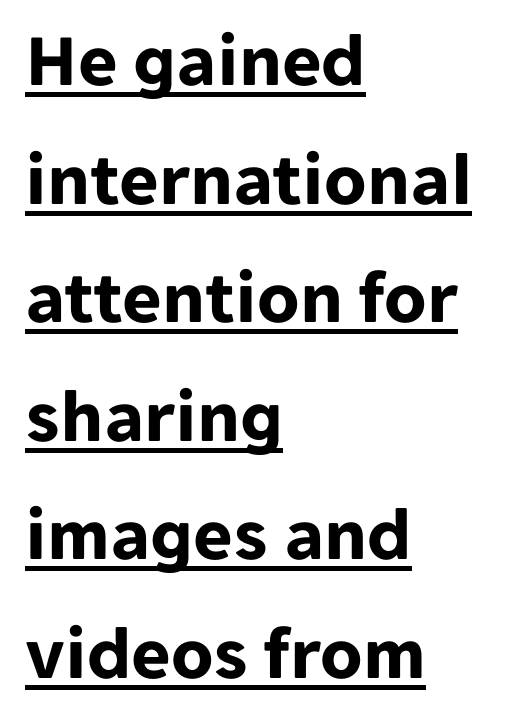
{"serif": "no", "italic": "no", "bold": "yes", "weight": "bold", "width": "normal", "stroke_contrast": "low", "x_height": "medium", "monospaced": "no", "underline": "yes", "align": "left", "line_spacing": "normal", "line_spacing_ratio": 1.56, "letter_spacing": "normal", "letter_spacing_em": 0.0, "glyph_px": 76}
